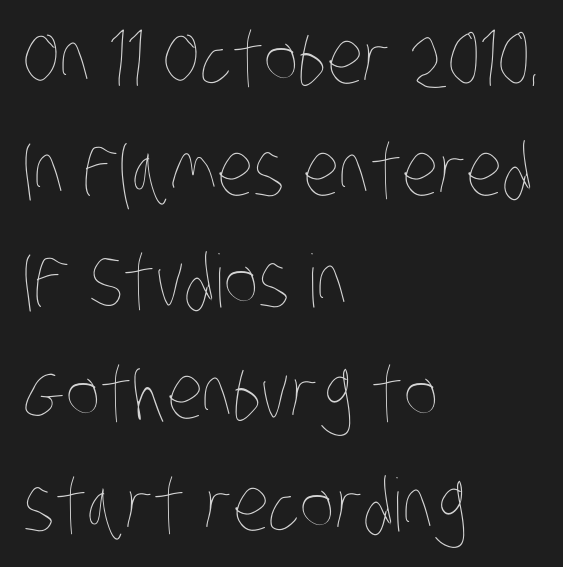
On a weight scale, this lands at 450 or below. Inter-character spacing is left at the font's built-in metrics. Every row of glyphs begins at an identical x-position on the left. Evenly set lines give the paragraph a standard silhouette.
